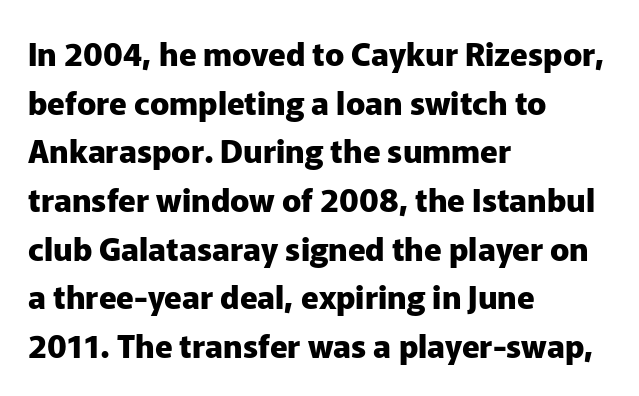
Q: Is the text bold? A: Yes.
Q: Is the text italic (slanted)? A: No, it is upright.
Q: Is the typeface a serif or a sans-serif typeface? A: Sans-serif.
Q: Is the text underlined? A: No.
Q: How is the paragraph aligned? A: Left-aligned.
Q: Is the spacing between letters normal or unusually wide? A: Normal.
Q: Is the spacing between lines tight, normal or loose? A: Normal.
Q: Width (condensed, normal, or wide)? A: Normal.
Q: Stroke contrast? A: Low.
Q: x-height? A: Medium.
Q: Monospaced? A: No.
